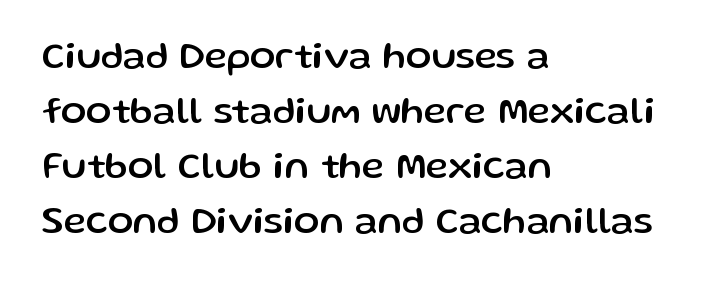
{"serif": "no", "italic": "no", "width": "normal", "stroke_contrast": "low", "x_height": "medium", "monospaced": "no", "underline": "no", "align": "left", "line_spacing": "normal", "line_spacing_ratio": 1.45, "letter_spacing": "normal", "letter_spacing_em": 0.0, "glyph_px": 38}
